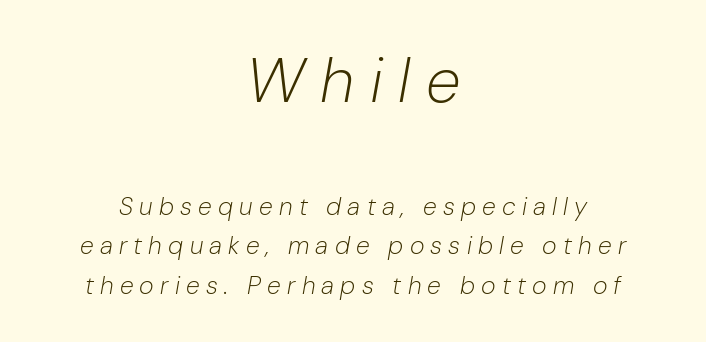
Leading matches the norm, producing a regular column. The tracking reads as deliberately expanded to a designer's eye. If you drew a line through each stem, it would be angled. Size contrast runs from large at the top to small at the bottom. Heaviness? Minimal to ordinary, like unemphasized prose.
